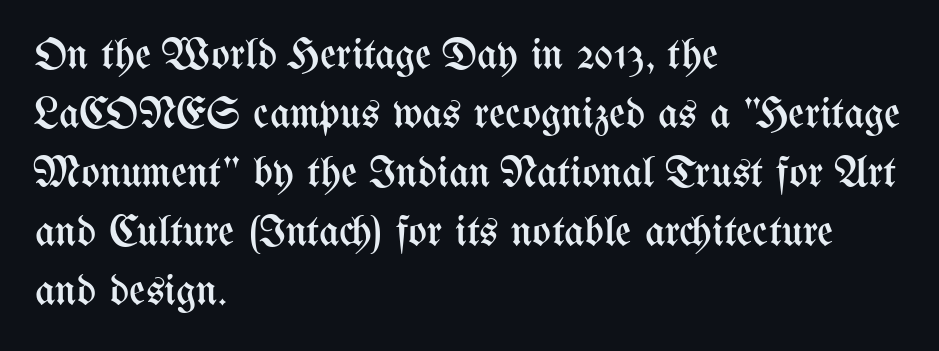
{"italic": "no", "bold": "no", "weight": "regular", "width": "condensed", "stroke_contrast": "medium", "x_height": "medium", "monospaced": "no", "underline": "no", "align": "left", "line_spacing": "normal", "line_spacing_ratio": 1.34, "letter_spacing": "normal", "letter_spacing_em": 0.0, "glyph_px": 44}
